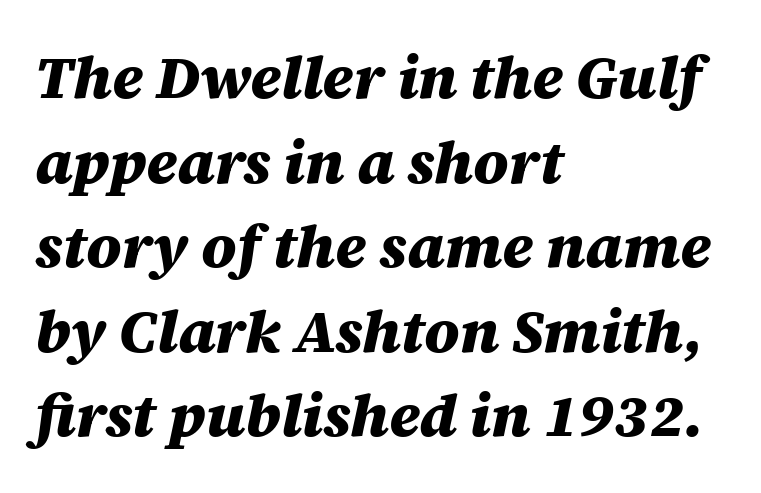
{"italic": "yes", "lean": "right", "slant_degrees": 12, "bold": "yes", "weight": "heavy", "width": "normal", "stroke_contrast": "medium", "x_height": "large", "monospaced": "no", "underline": "no", "align": "left", "line_spacing": "normal", "line_spacing_ratio": 1.41, "letter_spacing": "normal", "letter_spacing_em": 0.0, "glyph_px": 60}
